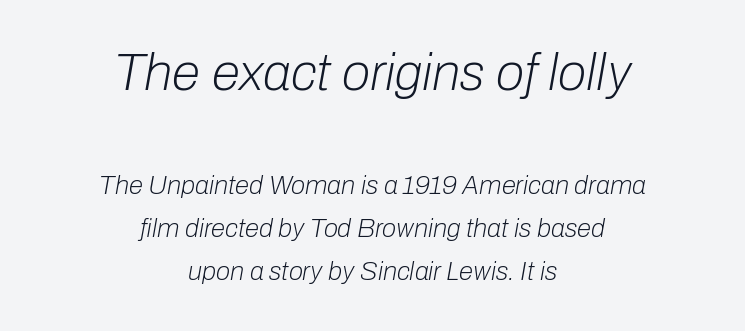
Large over small — that's the arrangement of the two blocks here. The designer left line spacing at the default. The passage is arranged like a title page — every line centered. The passage shown is typed in a proportional face where columns would drift.
